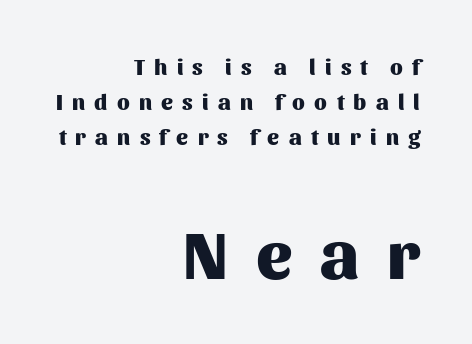
Characters follow at a spacing far wider than the type designer built in. One-word summary of the alignment: right. Characters remain perfectly vertical along every line. Is the lower block the larger one? Yes — the lower block carries the bigger type.
